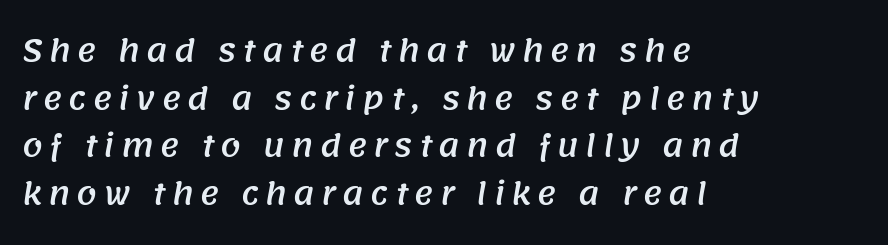
Teacher's note: observe the even left margin — that is flush-left alignment. A bare baseline throughout the passage. The passage shown is typeset with a sans-serif family. Is this a fixed-width face? No — the glyphs have proportional, varying widths. You could only call the tracking loose — the letters float apart.
